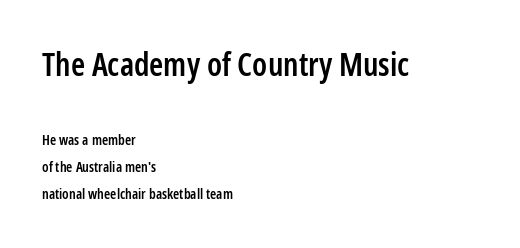
The image shows 32 px semibold, condensed sans-serif type, upright; set left-aligned, loose line spacing (1.94x), normal letter spacing, not underlined; the first (top) block is 2.29x larger; low stroke contrast and a medium x-height.
